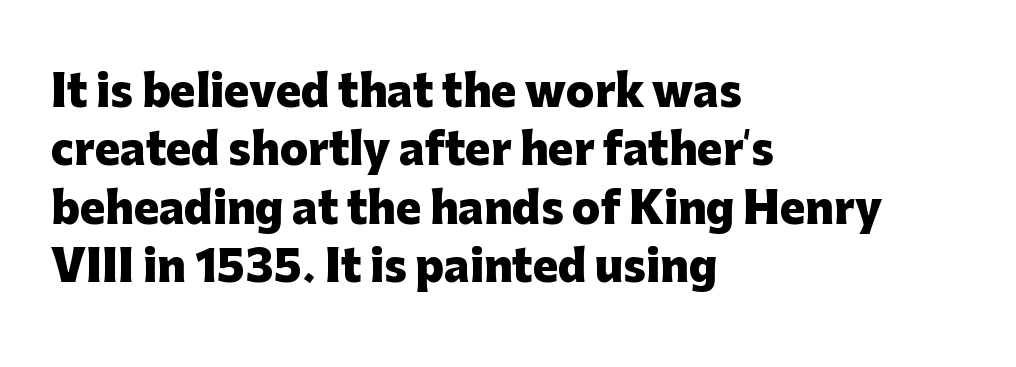
{"serif": "no", "italic": "no", "bold": "yes", "weight": "heavy", "width": "normal", "stroke_contrast": "low", "x_height": "medium", "monospaced": "no", "underline": "no", "align": "left", "line_spacing": "normal", "line_spacing_ratio": 1.39, "letter_spacing": "normal", "letter_spacing_em": 0.0, "glyph_px": 42}
